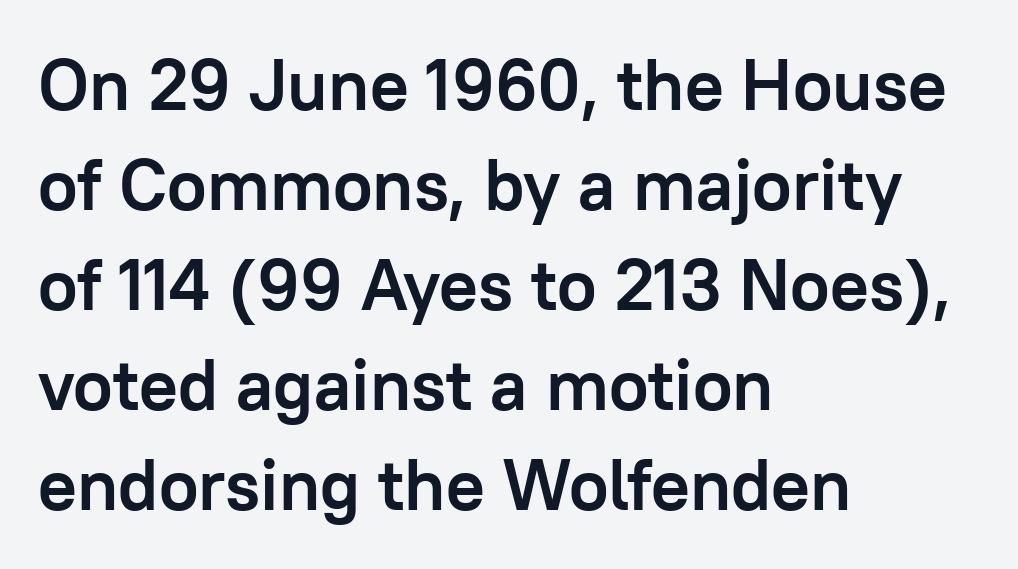
Q: Is the text bold? A: Yes.
Q: Is the text italic (slanted)? A: No, it is upright.
Q: Is the typeface a serif or a sans-serif typeface? A: Sans-serif.
Q: Is the text underlined? A: No.
Q: How is the paragraph aligned? A: Left-aligned.
Q: Is the spacing between letters normal or unusually wide? A: Normal.
Q: Is the spacing between lines tight, normal or loose? A: Normal.
Q: Width (condensed, normal, or wide)? A: Normal.
Q: Stroke contrast? A: Low.
Q: x-height? A: Medium.
Q: Monospaced? A: No.
